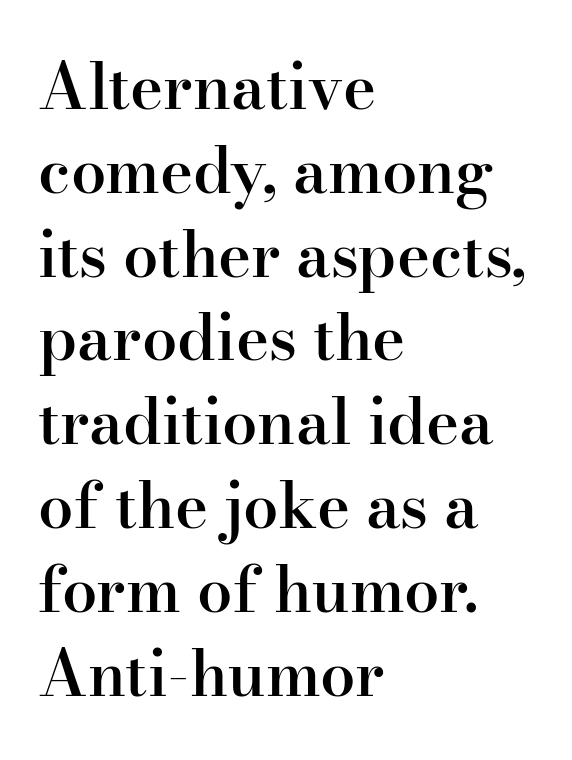
The image shows 63 px semibold serif type, upright; set left-aligned, normal line spacing (1.33x), normal letter spacing, not underlined; high stroke contrast and a small x-height.
